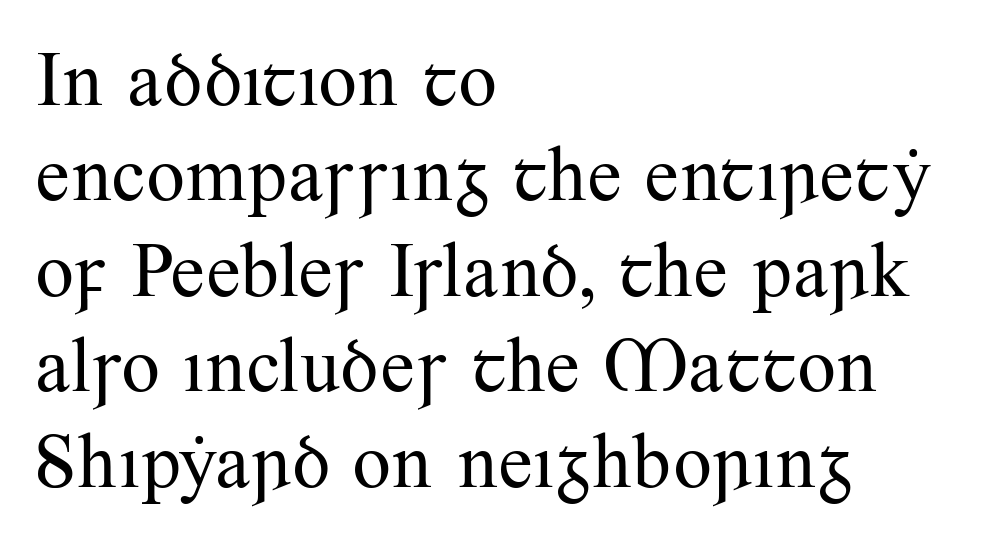
Vertical stems look standard width or narrower in stroke. A typesetter would label this face a serif. You could not count columns in this text — the font is proportionally spaced. Does extra space separate the letters? No, they use regular spacing. The compositor pushed each line to the left boundary.
